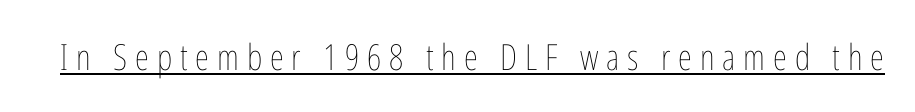
Varying glyph widths throughout — classic text-font behaviour. The typesetting does not lean heavy: it is not bold. The letters stand upright; this is a roman face. This rendering widens character spacing well past its baseline value. Descenders here cross a horizontal rule under the line.
